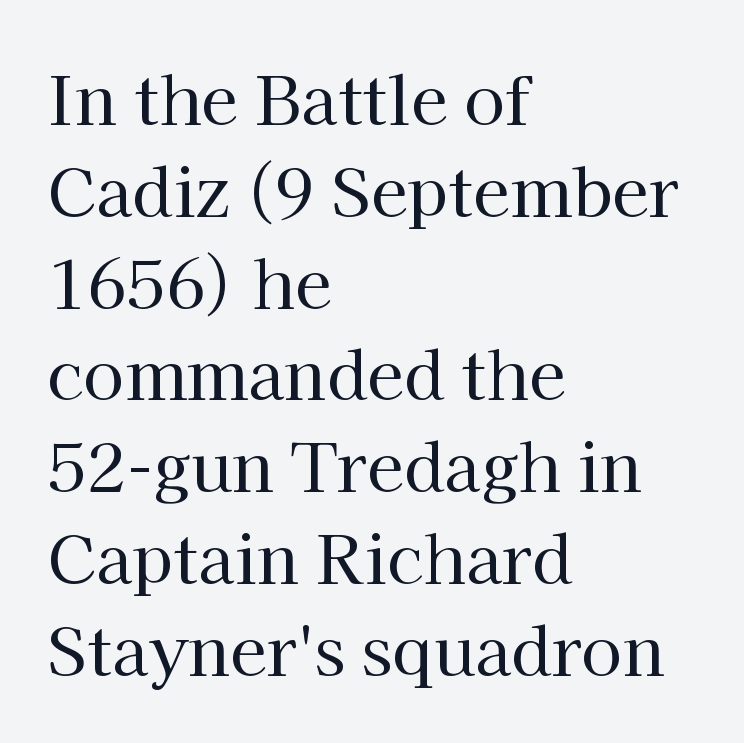
Proportional: the letters do not fall into vertical columns. These lines were composed using upright roman letters. One glance says typical: line gaps are just what's usual. Each line starts at the same left margin while the right side varies. A clean baseline with only descenders dipping below it. Examine the stroke ends and you'll spot serifs.
